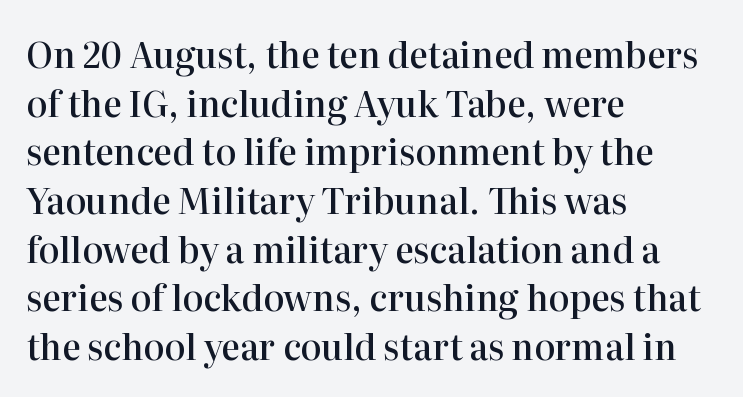
The image shows 35 px semibold serif type, upright; set left-aligned, normal line spacing (1.39x), normal letter spacing, not underlined; high stroke contrast and a medium x-height.
